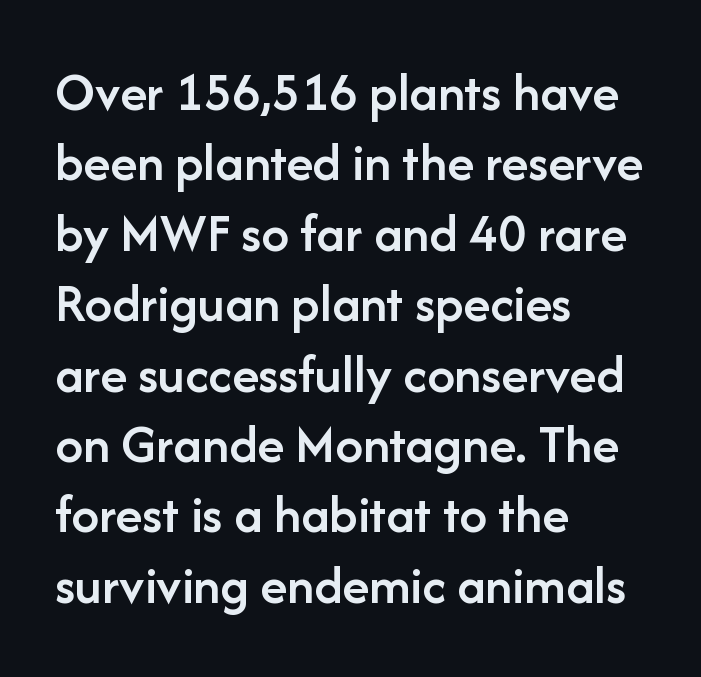
The image shows 55 px semibold sans-serif type, upright; set left-aligned, normal line spacing (1.28x), normal letter spacing, not underlined; low stroke contrast and a medium x-height.
